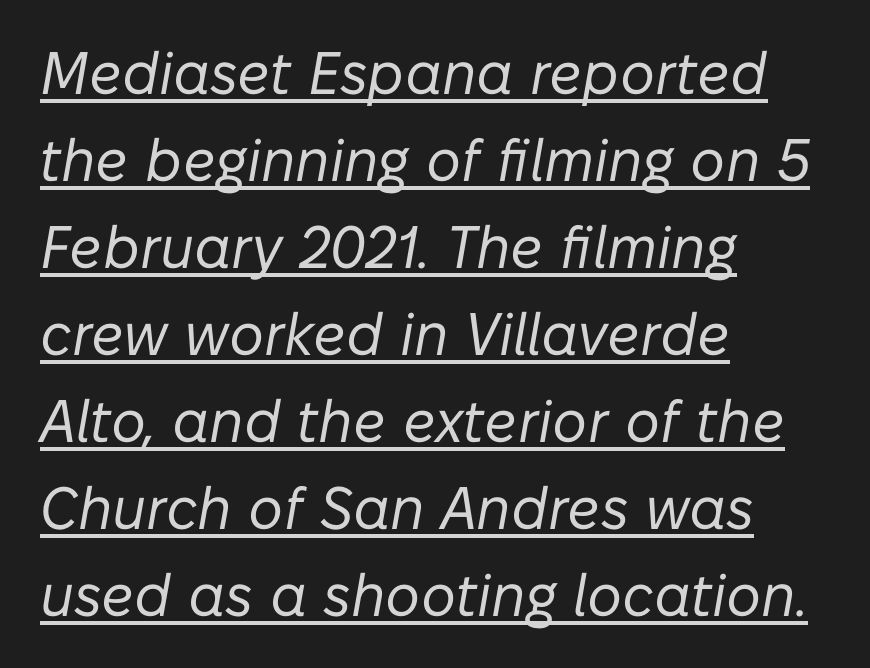
The image shows 60 px regular-weight type, italic (leaning right); set left-aligned, normal line spacing (1.45x), normal letter spacing, underlined; low stroke contrast and a medium x-height.
